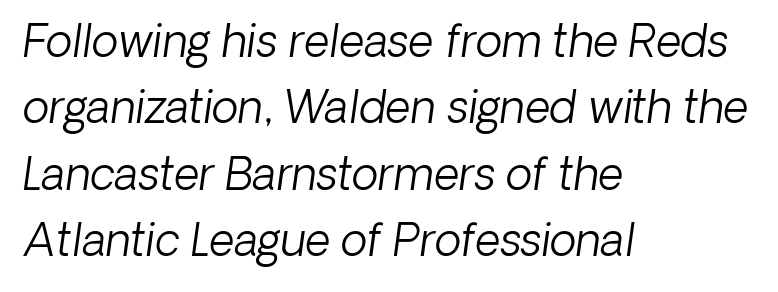
{"italic": "yes", "lean": "right", "slant_degrees": 8, "bold": "no", "weight": "light", "width": "normal", "stroke_contrast": "low", "x_height": "medium", "monospaced": "no", "underline": "no", "align": "left", "line_spacing": "normal", "line_spacing_ratio": 1.51, "letter_spacing": "normal", "letter_spacing_em": 0.0, "glyph_px": 44}
